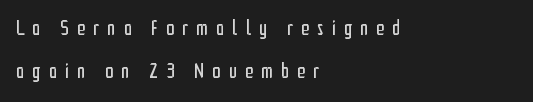
The image shows 21 px text type, upright; set left-aligned, loose line spacing (2.06x), unusually wide letter spacing (+0.38 em), not underlined.
